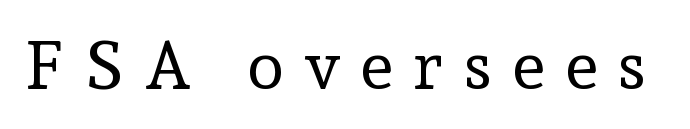
{"serif": "yes", "italic": "no", "bold": "no", "weight": "regular", "width": "normal", "stroke_contrast": "low", "x_height": "medium", "monospaced": "no", "underline": "no", "letter_spacing": "wide", "letter_spacing_em": 0.28, "glyph_px": 68}
